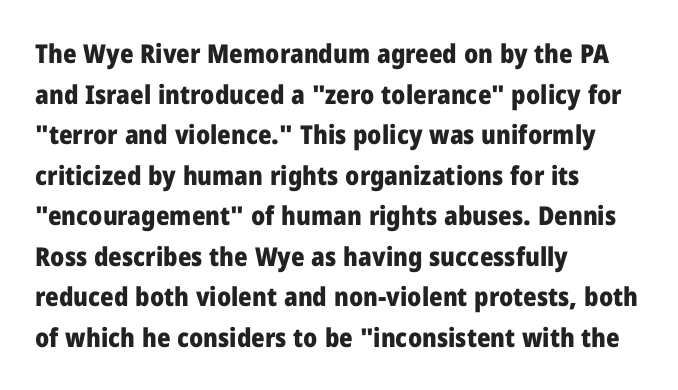
Students, note that the glyphs here touch the page at normal intervals. Lines of text with bare space underneath. Short and long lines alike share a common starting point at left. The font's upright variant was chosen for this text.
